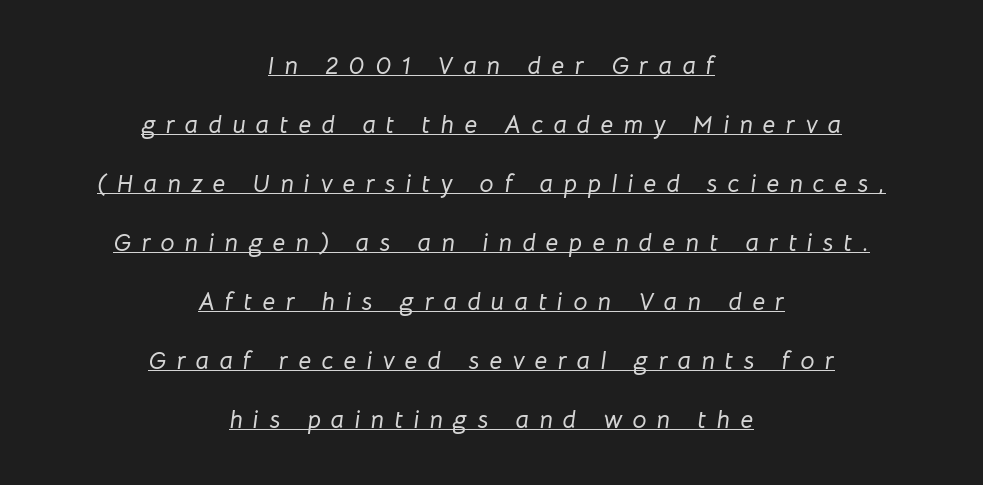
Successive baselines arrive slowly, with a big drop between each. Honestly, the letter spacing is so wide it's the main thing you notice. A continuous stroke trails under the words, as in a hyperlink. The passage shown leans; its letterforms are oblique.
